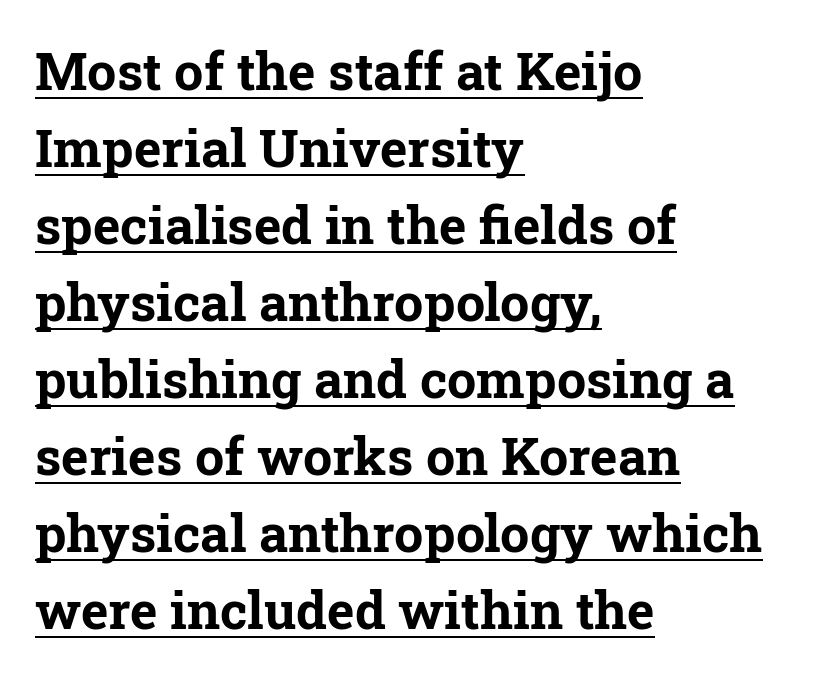
The sample has been set heavy, in full bold. These lines are rendered in a variable-pitch font. The lettering is marked with a stroke running underneath it. Honestly, the row spacing looks completely unremarkable.
